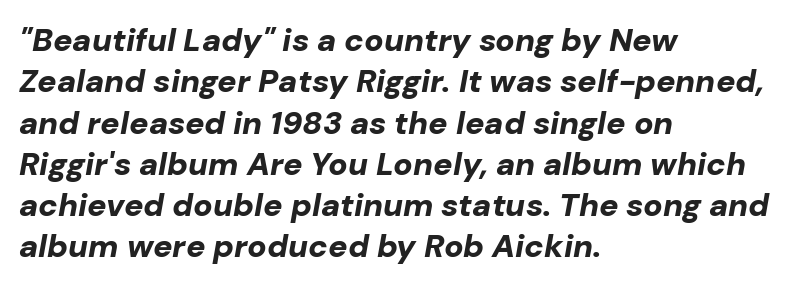
The image shows 32 px bold type, italic (leaning right); set left-aligned, normal line spacing (1.29x), normal letter spacing, not underlined; low stroke contrast and a medium x-height.
